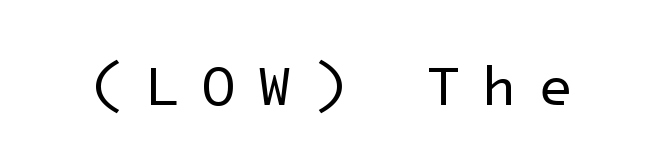
{"serif": "no", "italic": "no", "bold": "no", "weight": "regular", "width": "normal", "stroke_contrast": "low", "x_height": "medium", "underline": "no", "letter_spacing": "wide", "letter_spacing_em": 0.37, "glyph_px": 57}
